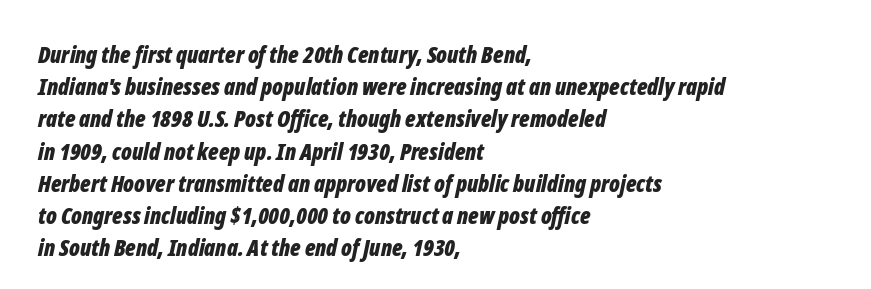
Q: Is the text bold? A: Yes.
Q: Is the text italic (slanted)? A: Yes, it leans right by about 12 degrees.
Q: Is the text underlined? A: No.
Q: How is the paragraph aligned? A: Left-aligned.
Q: Is the spacing between letters normal or unusually wide? A: Normal.
Q: Is the spacing between lines tight, normal or loose? A: Normal.
